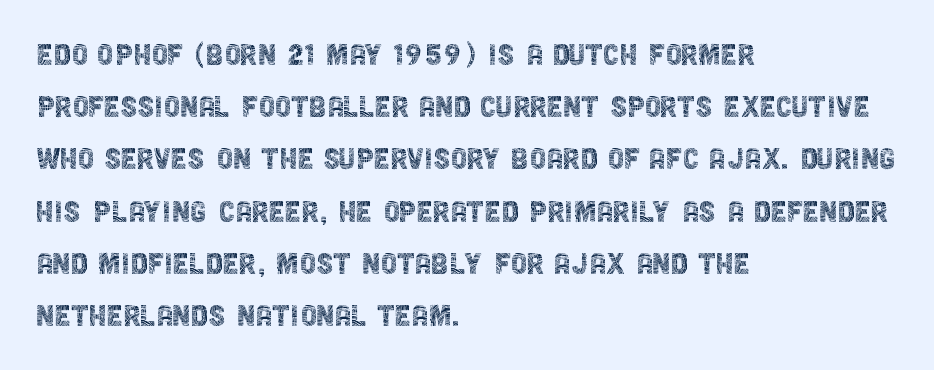
Look at the tracking — it's just the regular setting, nothing added. You can tell from the bare stems that sans-serif type was used. A typesetter would call this leading conventional body-copy spacing. The letters stand upright; this is a roman face. The space directly below the letters is spotless.
